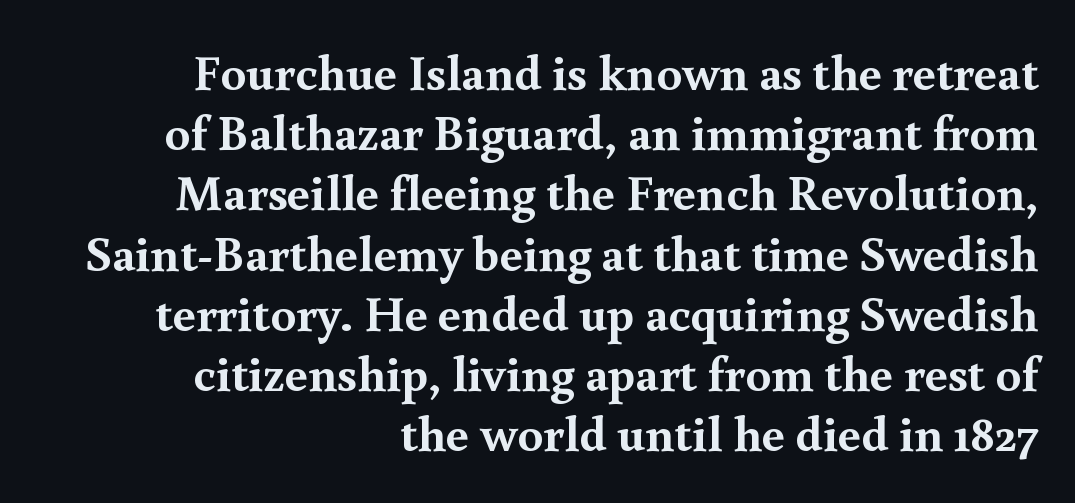
{"serif": "yes", "italic": "no", "bold": "yes", "weight": "semibold", "width": "normal", "x_height": "small", "monospaced": "no", "underline": "no", "align": "right", "line_spacing_ratio": 1.18, "letter_spacing": "normal", "letter_spacing_em": 0.0, "glyph_px": 51}
